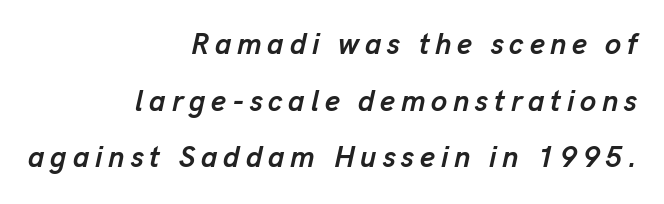
The image shows 29 px semibold type, italic (leaning right); set right-aligned, loose line spacing (1.95x), unusually wide letter spacing (+0.2 em), not underlined; low stroke contrast and a medium x-height.
